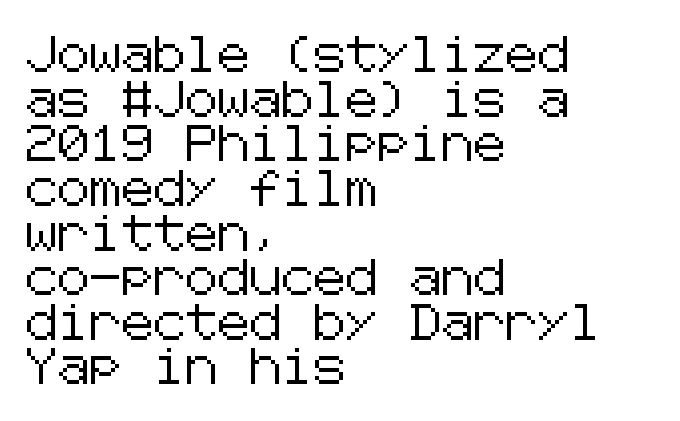
{"serif": "no", "italic": "no", "width": "normal", "stroke_contrast": "low", "x_height": "medium", "underline": "no", "align": "left", "line_spacing_ratio": 1.24, "letter_spacing": "normal", "letter_spacing_em": 0.0, "glyph_px": 36}
